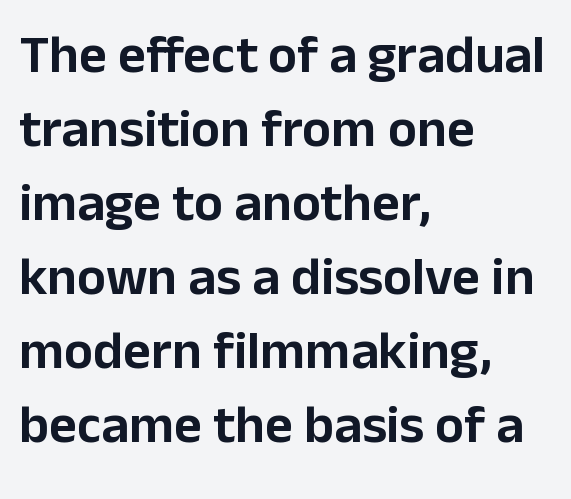
{"serif": "no", "italic": "no", "width": "normal", "stroke_contrast": "low", "x_height": "medium", "monospaced": "no", "underline": "no", "align": "left", "line_spacing": "normal", "line_spacing_ratio": 1.37, "letter_spacing": "normal", "letter_spacing_em": 0.0, "glyph_px": 54}
